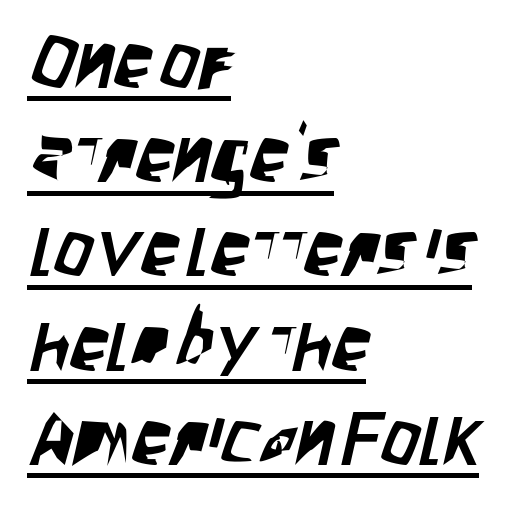
Q: Is the typeface a serif or a sans-serif typeface? A: Sans-serif.
Q: Is the text underlined? A: Yes.
Q: How is the paragraph aligned? A: Left-aligned.
Q: Is the spacing between letters normal or unusually wide? A: Normal.
Q: Width (condensed, normal, or wide)? A: Condensed.
Q: Stroke contrast? A: Low.
Q: x-height? A: Large.
Q: Monospaced? A: No.
